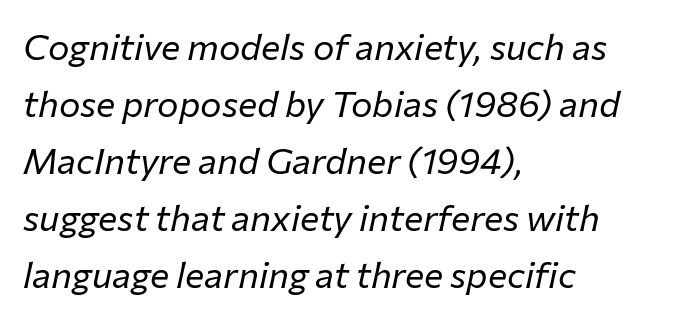
The image shows 36 px regular-weight type, italic (leaning right); set left-aligned, normal line spacing (1.58x), normal letter spacing, not underlined; low stroke contrast and a medium x-height.
